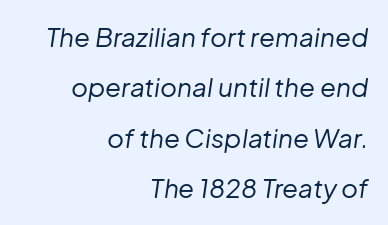
Q: Is the text bold? A: No.
Q: Is the text italic (slanted)? A: Yes, it leans right by about 8 degrees.
Q: Is the text underlined? A: No.
Q: How is the paragraph aligned? A: Right-aligned.
Q: Is the spacing between letters normal or unusually wide? A: Normal.
Q: Is the spacing between lines tight, normal or loose? A: Loose.
